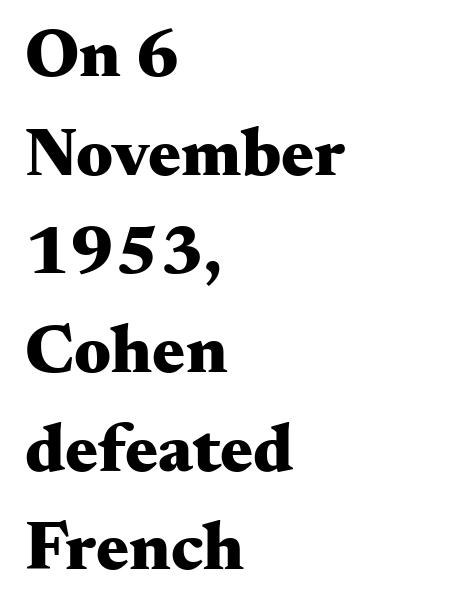
{"serif": "yes", "italic": "no", "bold": "yes", "weight": "heavy", "width": "wide", "stroke_contrast": "medium", "x_height": "small", "monospaced": "no", "underline": "no", "align": "left", "line_spacing": "normal", "line_spacing_ratio": 1.43, "letter_spacing": "normal", "letter_spacing_em": 0.0, "glyph_px": 69}
